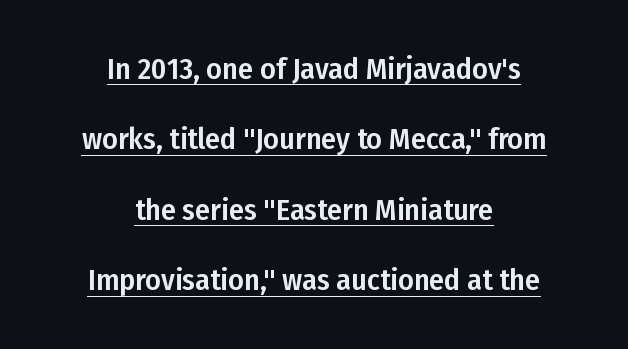
{"serif": "no", "italic": "no", "width": "condensed", "stroke_contrast": "low", "x_height": "medium", "monospaced": "no", "underline": "yes", "align": "center", "line_spacing": "loose", "line_spacing_ratio": 2.35, "letter_spacing": "normal", "letter_spacing_em": 0.0, "glyph_px": 30}
